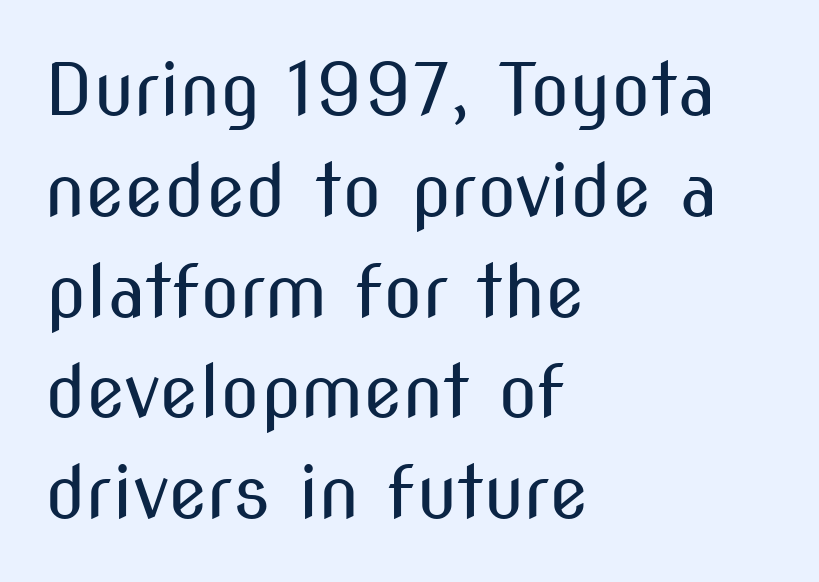
The image shows 72 px regular-weight, condensed sans-serif type, upright; set left-aligned, normal line spacing (1.4x), normal letter spacing, not underlined; medium stroke contrast and a medium x-height.
